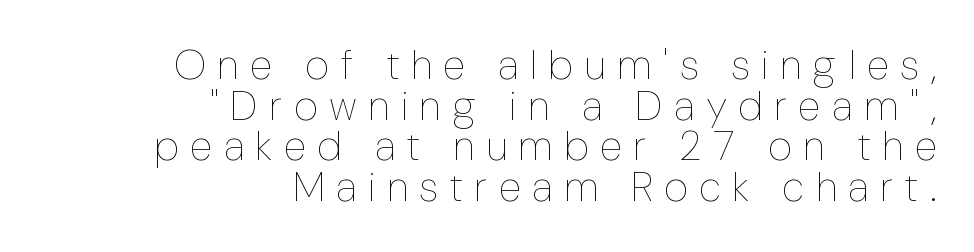
The image shows 41 px thin, condensed type, upright; set right-aligned, tight line spacing (0.99x), unusually wide letter spacing (+0.32 em), not underlined; low stroke contrast and a medium x-height.
